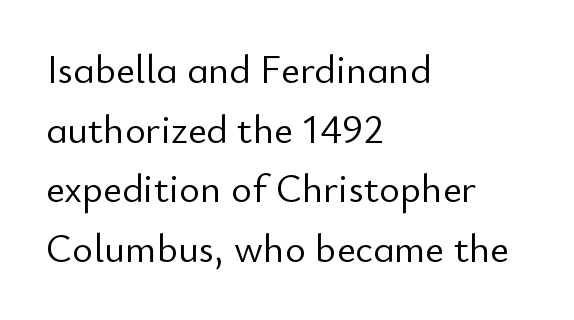
Each line starts at the same left margin while the right side varies. Varying glyph widths throughout — classic text-font behaviour. Nobody touched the tracking dial on this one. Rule under the text: the space is simply empty.
